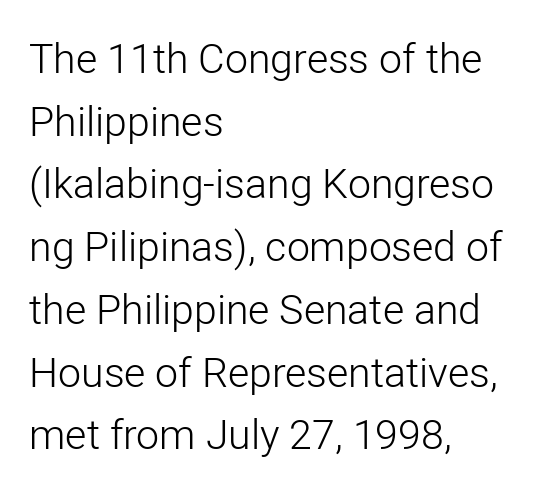
Compared with a centered layout, this one pins lines to the left instead. A sans-serif font was chosen for this passage. Decoration check: the copy has no underline. Looks like regular typesetting: each glyph gets only the width it needs.
